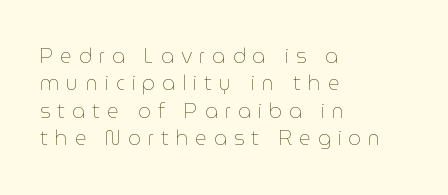
The letters stand straight up with perfectly vertical stems. Caption: expanded tracking, letters set apart. Only glyphs here, with clear space below each row. This sample is left-justified, so line endings fall wherever the words run out. Think standard paragraph weight, or any step lighter than that.
